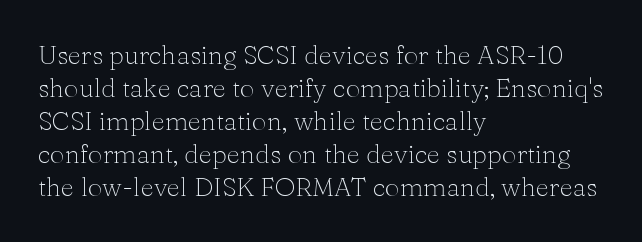
When letters stand straight like this, we call the style roman or upright. These lines sit exactly where default settings would place them. Students, note that the glyphs here touch the page at normal intervals. The passage shown is not bold in any degree. In CSS terms this would be text-align: left. Underlining? Definitely not there.
